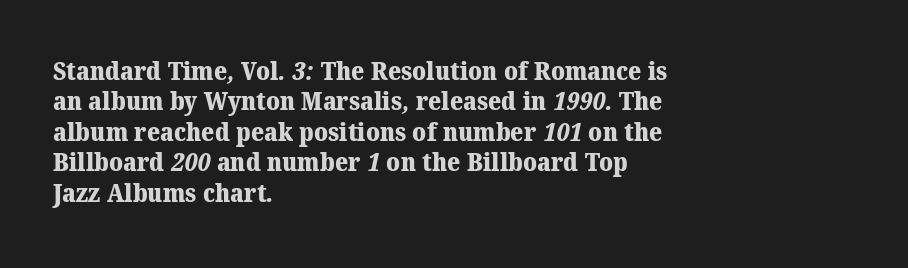
Q: Is the text bold? A: Yes.
Q: Is the text underlined? A: No.
Q: How is the paragraph aligned? A: Left-aligned.
Q: Is the spacing between letters normal or unusually wide? A: Normal.
